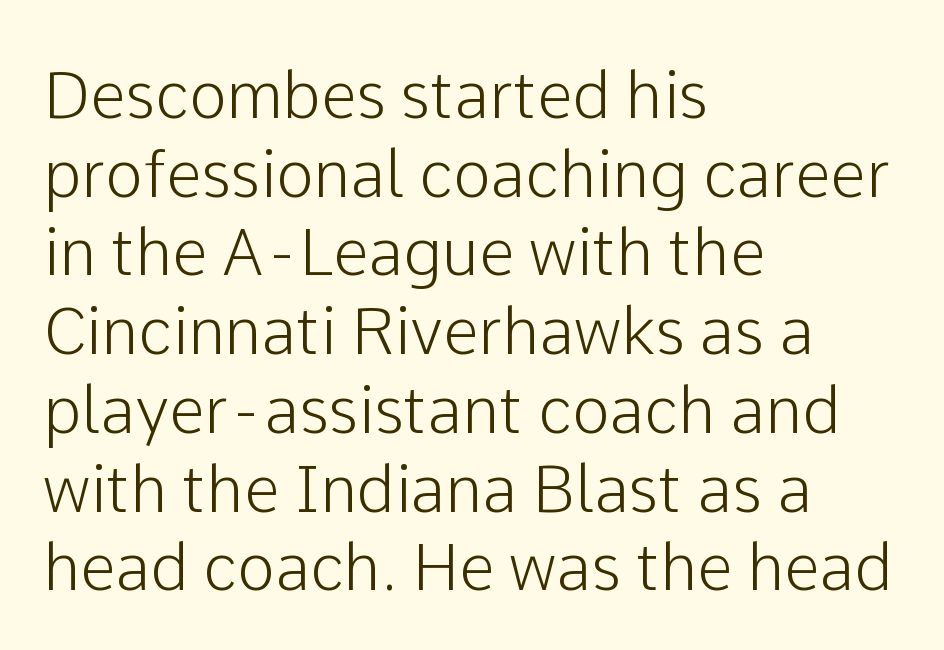
The text block is weighted toward the left margin, trailing off unevenly rightward. Note: no serifs on the glyphs. A typesetter would call this zero additional tracking. Just letters on the line, the space beneath them empty.
